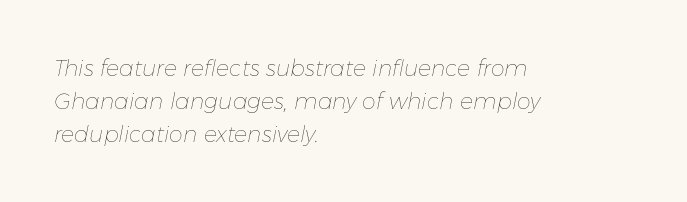
The image shows 22 px text type, italic (leaning right); set left-aligned, normal line spacing (1.5x), normal letter spacing, not underlined.
